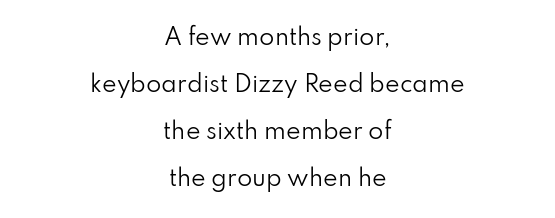
The image shows 22 px text type, upright; set centered, loose line spacing (2.13x), normal letter spacing, not underlined.
